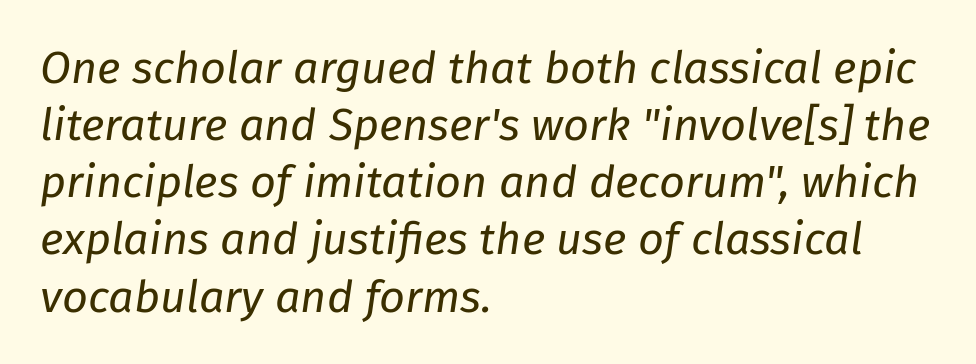
Q: Is the text bold? A: No.
Q: Is the text italic (slanted)? A: Yes, it leans right by about 8 degrees.
Q: Is the text underlined? A: No.
Q: How is the paragraph aligned? A: Left-aligned.
Q: Is the spacing between letters normal or unusually wide? A: Normal.
Q: Is the spacing between lines tight, normal or loose? A: Normal.
Q: Width (condensed, normal, or wide)? A: Normal.
Q: Stroke contrast? A: Low.
Q: x-height? A: Medium.
Q: Monospaced? A: No.
